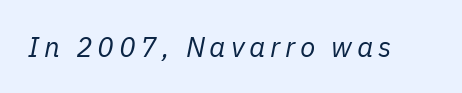
Stroke thickness stays within the range of a standard reading face or lighter. Check under the words: just untouched page. Here the designer chose a conventional face with non-uniform glyph widths. The text carries the slant typical of an italic or oblique font.
